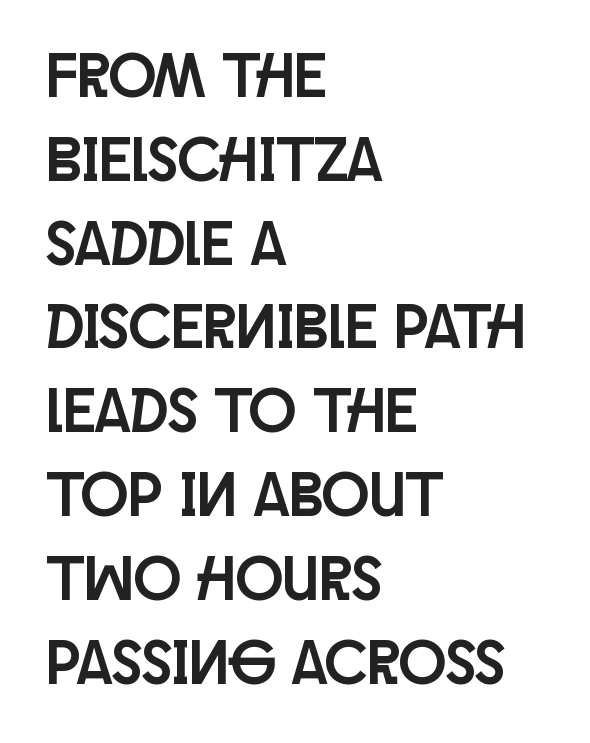
{"serif": "no", "italic": "no", "width": "condensed", "stroke_contrast": "low", "x_height": "large", "monospaced": "no", "underline": "no", "align": "left", "line_spacing": "normal", "line_spacing_ratio": 1.33, "letter_spacing": "normal", "letter_spacing_em": 0.0, "glyph_px": 63}
